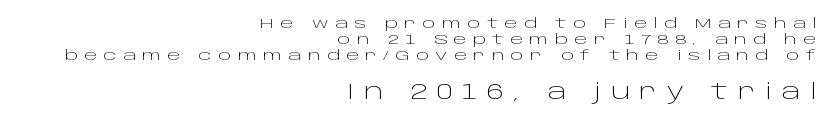
{"italic": "no", "bold": "no", "underline": "no", "align": "right", "line_spacing_ratio": 1.16, "letter_spacing": "wide", "letter_spacing_em": 0.45, "larger_block": "second", "size_ratio": 1.5, "glyph_px": 21}
